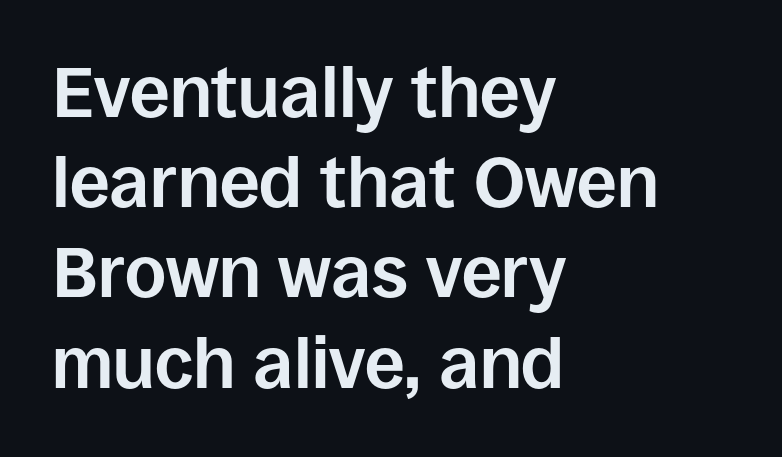
The space beneath each line is pristine and unruled. The designer went with a sans here, leaving each stem footless. Words appear dense and cohesive because spacing is normal. Character widths vary here, with narrow letters taking less room than wide ones.
